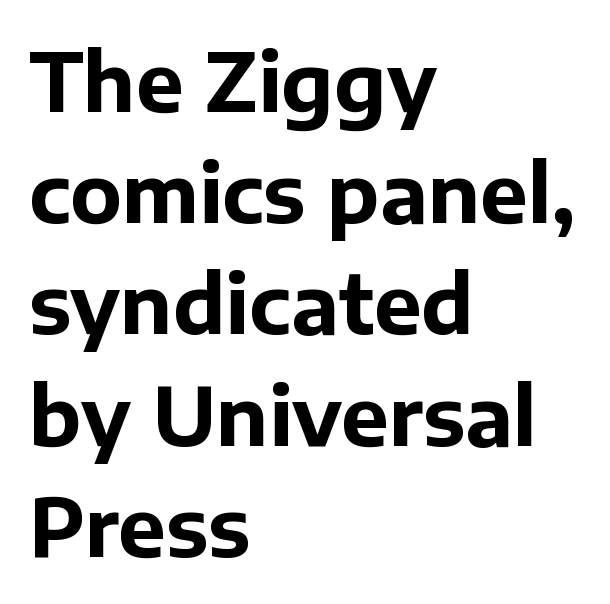
Q: Is the text bold? A: Yes.
Q: Is the text italic (slanted)? A: No, it is upright.
Q: Is the typeface a serif or a sans-serif typeface? A: Sans-serif.
Q: Is the text underlined? A: No.
Q: How is the paragraph aligned? A: Left-aligned.
Q: Is the spacing between letters normal or unusually wide? A: Normal.
Q: Is the spacing between lines tight, normal or loose? A: Normal.
Q: Width (condensed, normal, or wide)? A: Normal.
Q: Stroke contrast? A: Low.
Q: x-height? A: Medium.
Q: Monospaced? A: No.
